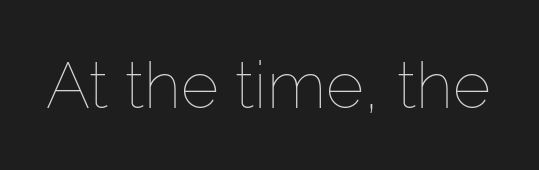
Q: Is the text bold? A: No.
Q: Is the text italic (slanted)? A: No, it is upright.
Q: Is the text underlined? A: No.
Q: Is the spacing between letters normal or unusually wide? A: Normal.
Q: Width (condensed, normal, or wide)? A: Normal.
Q: Stroke contrast? A: Low.
Q: x-height? A: Medium.
Q: Monospaced? A: No.
